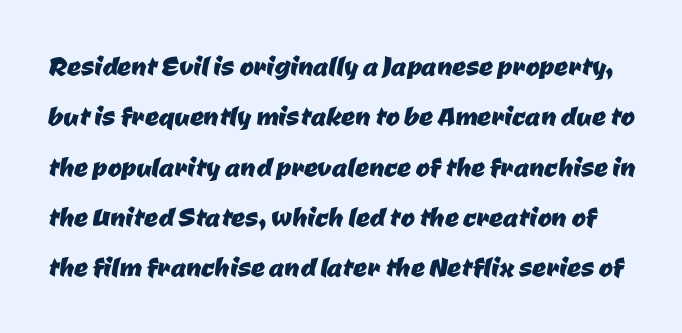
This block has exactly the height ordinary leading produces. You could not count columns in this text — the font is proportionally spaced. Does extra space separate the letters? No, they use regular spacing. Each letter's strokes conclude bluntly, with no projecting serifs. The glyphs are unaccompanied by any horizontal stroke below them.
